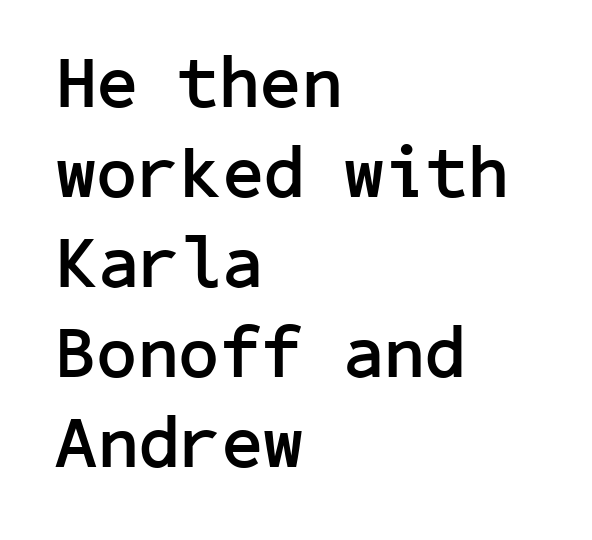
The image shows 72 px semibold sans-serif type, upright; set left-aligned, normal line spacing (1.25x), normal letter spacing, not underlined; low stroke contrast and a medium x-height.
